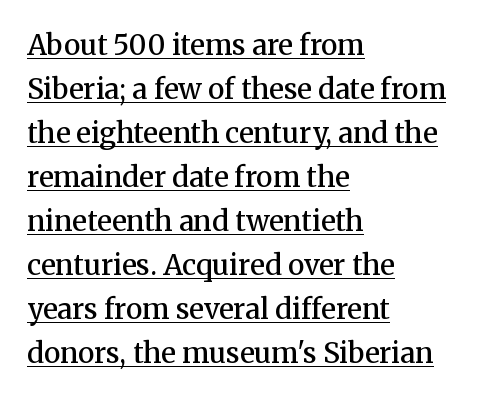
{"serif": "yes", "italic": "no", "bold": "semi", "weight": "semibold", "width": "normal", "stroke_contrast": "medium", "x_height": "medium", "monospaced": "no", "underline": "yes", "align": "left", "line_spacing": "normal", "line_spacing_ratio": 1.57, "letter_spacing": "normal", "letter_spacing_em": 0.0, "glyph_px": 28}
